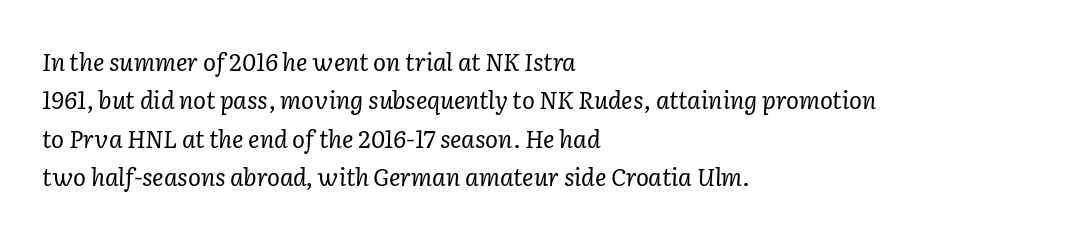
Here the glyphs are tracked normally, forming tight word shapes. The letters are slanted; this is an italic face. Rule under the text: the space is simply empty. Students, observe: this is what conventionally led text looks like.
